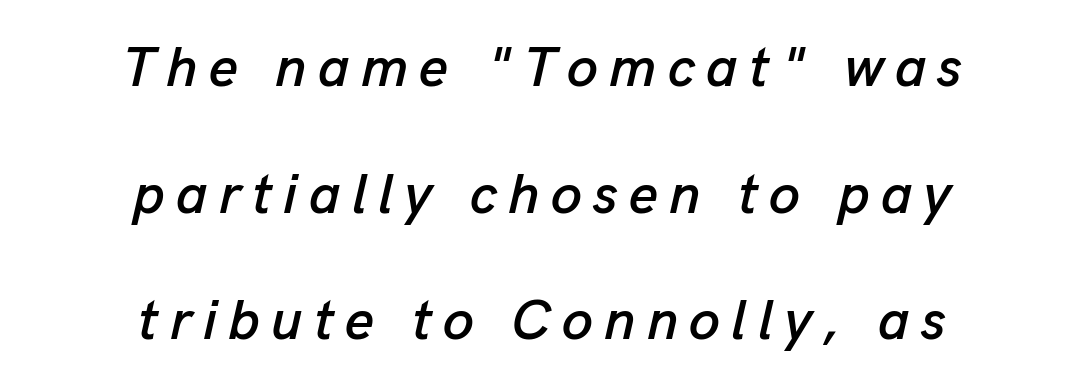
{"italic": "yes", "lean": "right", "slant_degrees": 13, "width": "normal", "stroke_contrast": "low", "x_height": "medium", "monospaced": "no", "underline": "no", "align": "center", "line_spacing": "loose", "line_spacing_ratio": 2.26, "letter_spacing": "wide", "letter_spacing_em": 0.2, "glyph_px": 56}
